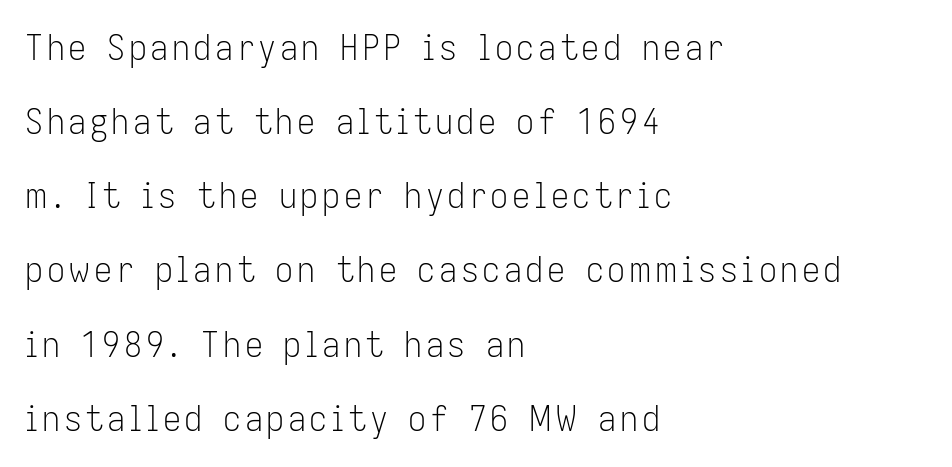
Is there any slant? The stems are plumb. Line spacing here is loose. The foot of each line stays bare and open. Spacing verdict: proportional, widths tailored to each character. The typesetter chose a ragged-right arrangement here.
